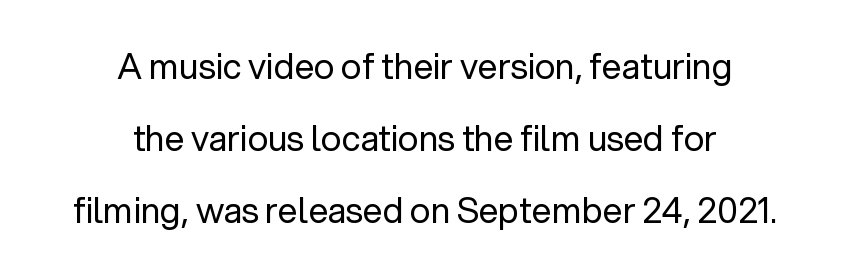
{"serif": "no", "italic": "no", "bold": "no", "weight": "regular", "width": "normal", "stroke_contrast": "low", "x_height": "medium", "monospaced": "no", "underline": "no", "align": "center", "line_spacing": "loose", "line_spacing_ratio": 2.06, "letter_spacing": "normal", "letter_spacing_em": 0.0, "glyph_px": 35}
